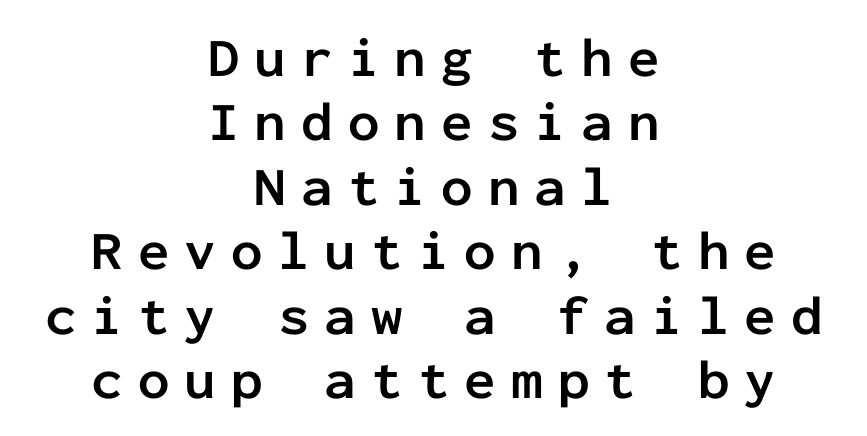
The zone under the glyphs is completely vacant. The line texture is sparse and dotted thanks to wide tracking. Style check: upright. Letterform terminals end flat and unadorned throughout the passage.
